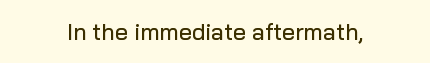
{"italic": "no", "underline": "no", "align": "center", "letter_spacing": "normal", "letter_spacing_em": 0.0, "glyph_px": 23}
